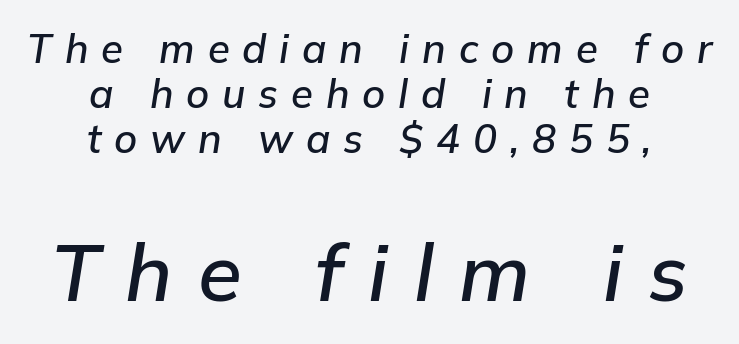
Q: Is the text italic (slanted)? A: Yes, it leans right by about 9 degrees.
Q: Is the text underlined? A: No.
Q: How is the paragraph aligned? A: Centered.
Q: Is the spacing between letters normal or unusually wide? A: Unusually wide.
Q: Is the spacing between lines tight, normal or loose? A: Tight.
Q: Which block of text is set in a larger size, the first (top) or the second (bottom)? A: The second (bottom) one.
Q: Width (condensed, normal, or wide)? A: Normal.
Q: Stroke contrast? A: Low.
Q: x-height? A: Medium.
Q: Monospaced? A: No.
